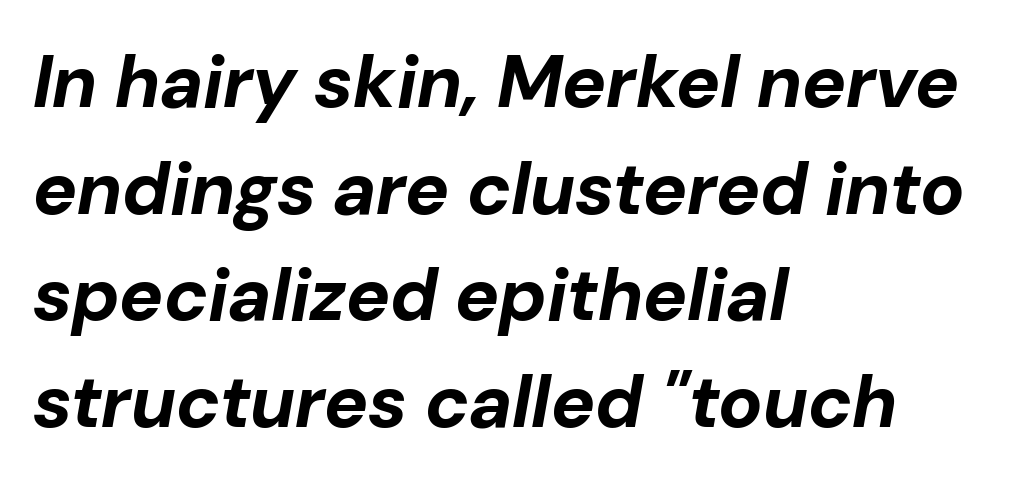
{"italic": "yes", "lean": "right", "slant_degrees": 10, "bold": "yes", "weight": "bold", "width": "normal", "stroke_contrast": "low", "x_height": "medium", "monospaced": "no", "underline": "no", "align": "left", "line_spacing": "normal", "line_spacing_ratio": 1.44, "letter_spacing": "normal", "letter_spacing_em": 0.0, "glyph_px": 74}
